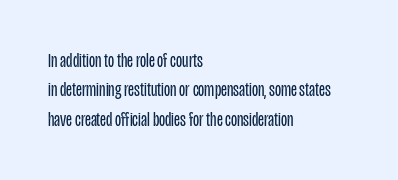
Q: Is the text bold? A: No.
Q: Is the text italic (slanted)? A: No, it is upright.
Q: Is the text underlined? A: No.
Q: How is the paragraph aligned? A: Left-aligned.
Q: Is the spacing between letters normal or unusually wide? A: Normal.
Q: Is the spacing between lines tight, normal or loose? A: Normal.
